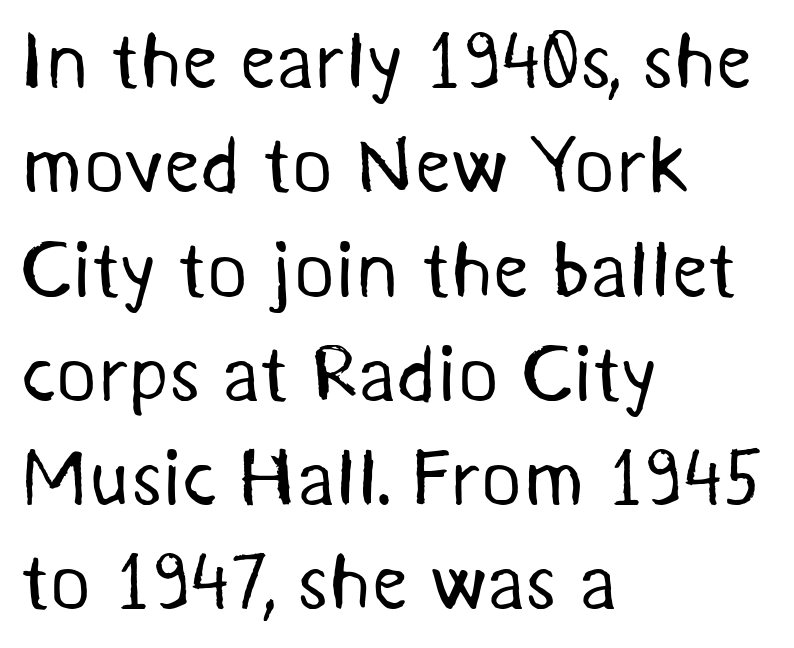
The image shows 79 px regular-weight sans-serif type; set left-aligned, normal line spacing (1.32x), normal letter spacing, not underlined; medium stroke contrast and a medium x-height.
